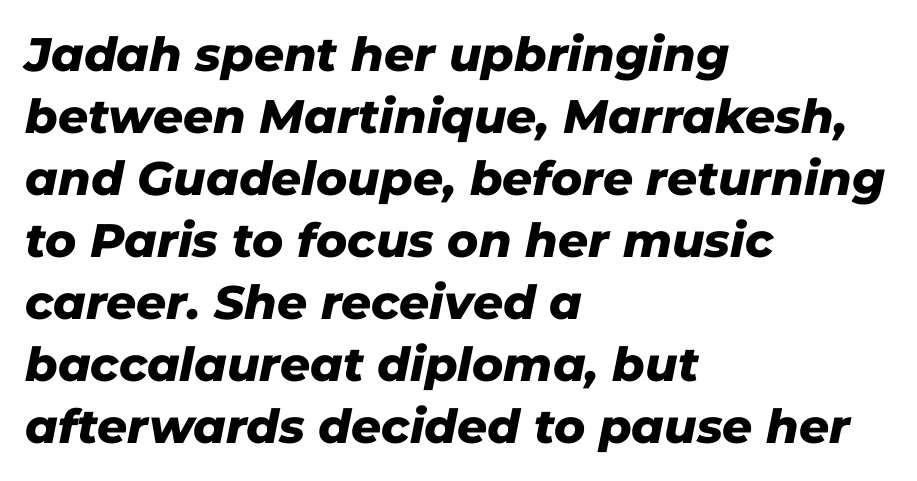
The image shows 47 px heavy type, italic (leaning right); set left-aligned, normal line spacing (1.32x), normal letter spacing, not underlined; low stroke contrast and a medium x-height.
